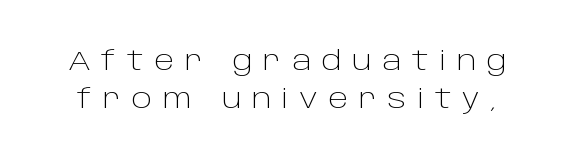
The image shows 27 px text type, upright; set normal line spacing (1.41x), unusually wide letter spacing (+0.39 em), not underlined.
